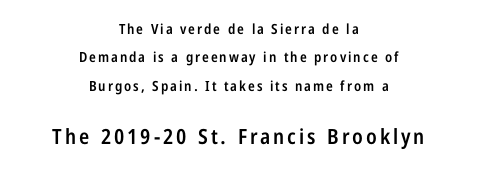
Ascenders rise straight up at ninety degrees. Has an underline been added? It has not. Caption: semibold face, moderately heavy strokes. Line starts and ends both wander, symmetrically. Reading top to bottom, the characters get bigger at the block break. Does the leading feel generous? Absolutely, it's lavish.
